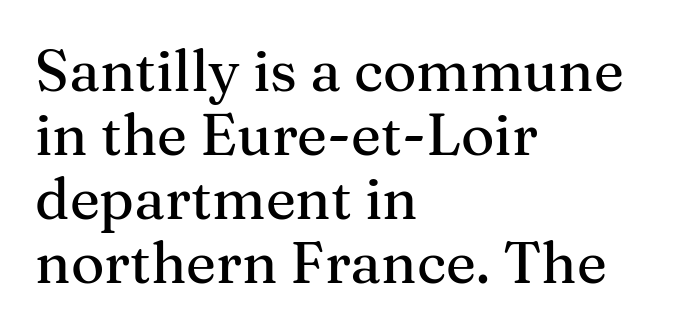
Are there feet on the stems? There are — it's a serif. Observe the ordinary spacing: letters are neighbours, not strangers. The glyphs are unaccompanied by any horizontal stroke below them. The paragraph has a hard left edge and a soft right edge. This sample uses an upright cut, with every glyph sitting square on the baseline. Do the characters align in a grid? No, the font is proportional.
